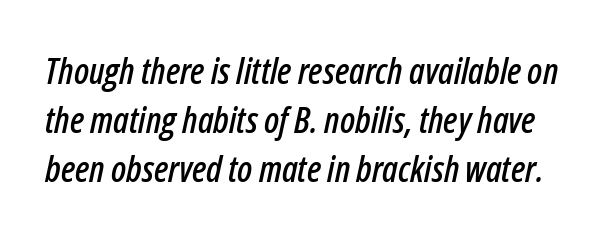
{"italic": "yes", "lean": "right", "slant_degrees": 12, "width": "condensed", "stroke_contrast": "low", "x_height": "medium", "monospaced": "no", "underline": "no", "line_spacing": "normal", "line_spacing_ratio": 1.36, "letter_spacing": "normal", "letter_spacing_em": 0.0, "glyph_px": 36}
